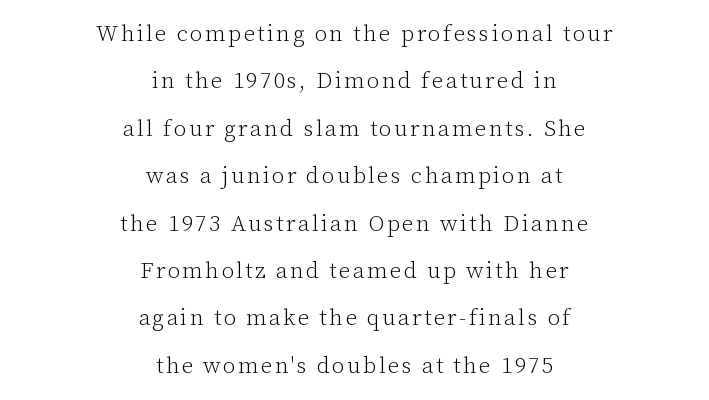
The passage shown is not underscored anywhere. The setting favours the middle, as headings and verse often do. Widely set lines give the paragraph a tall, airy silhouette. The weight tops out at a normal text grade.
